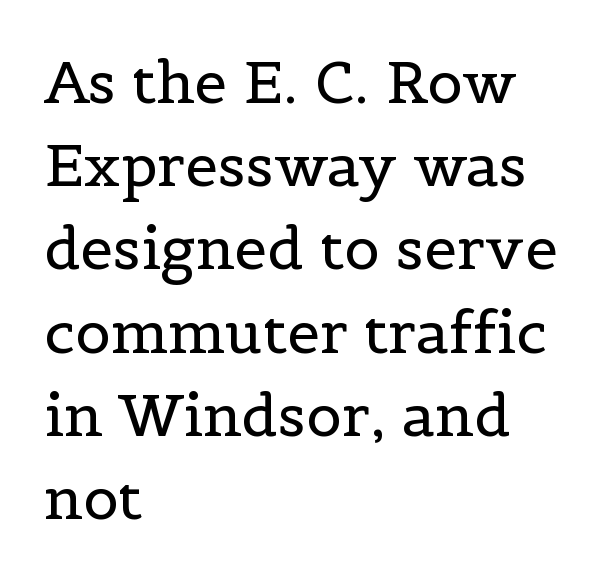
Q: Is the text bold? A: No.
Q: Is the text italic (slanted)? A: No, it is upright.
Q: Is the typeface a serif or a sans-serif typeface? A: Serif.
Q: Is the text underlined? A: No.
Q: How is the paragraph aligned? A: Left-aligned.
Q: Is the spacing between letters normal or unusually wide? A: Normal.
Q: Is the spacing between lines tight, normal or loose? A: Normal.
Q: Width (condensed, normal, or wide)? A: Normal.
Q: x-height? A: Medium.
Q: Monospaced? A: No.
